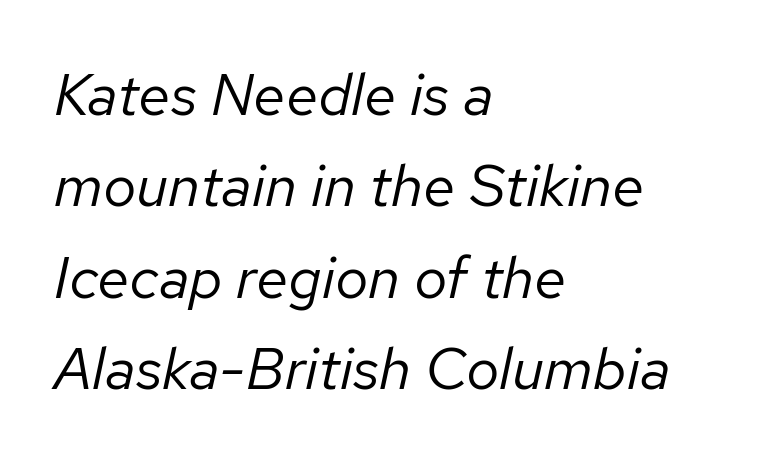
{"italic": "yes", "lean": "right", "slant_degrees": 12, "bold": "no", "weight": "regular", "width": "normal", "stroke_contrast": "low", "x_height": "medium", "monospaced": "no", "underline": "no", "align": "left", "line_spacing": "normal", "line_spacing_ratio": 1.55, "letter_spacing": "normal", "letter_spacing_em": 0.0, "glyph_px": 59}
